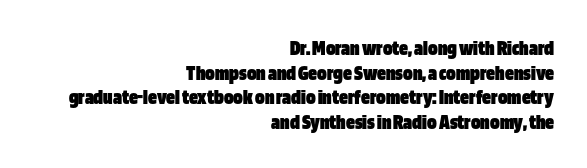
{"italic": "no", "bold": "yes", "underline": "no", "align": "right", "line_spacing": "tight", "line_spacing_ratio": 1.12, "letter_spacing": "normal", "letter_spacing_em": 0.0, "glyph_px": 22}
